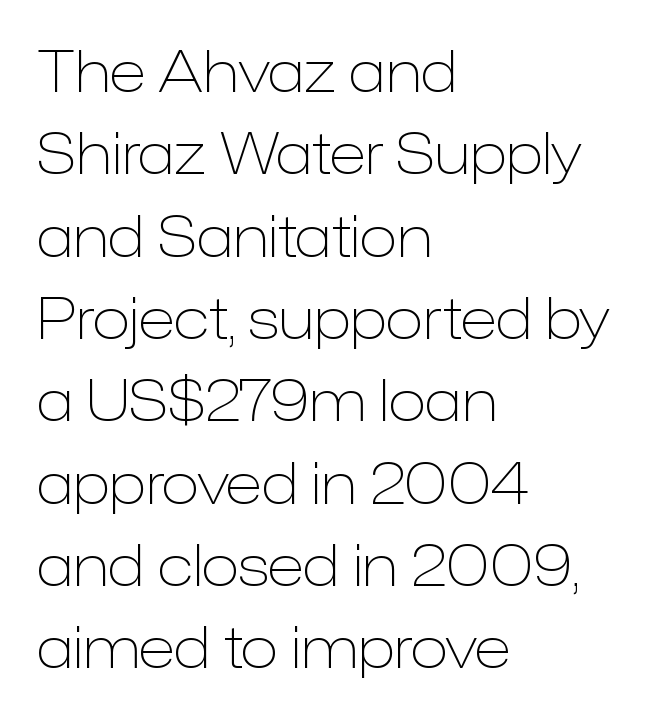
The image shows 56 px light sans-serif type, upright; set left-aligned, normal line spacing (1.47x), normal letter spacing, not underlined; low stroke contrast and a medium x-height.
